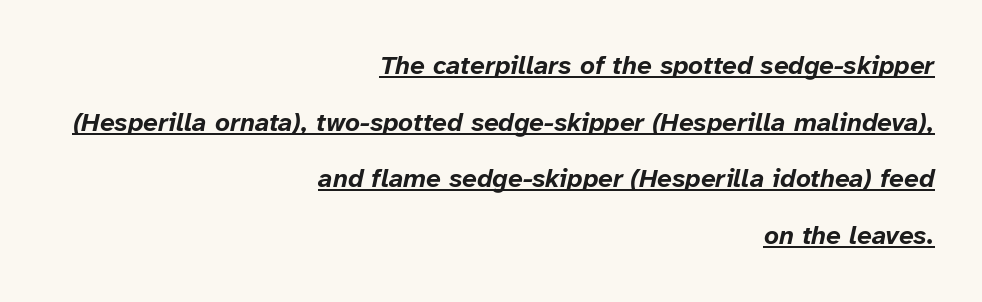
Q: Is the text bold? A: Yes.
Q: Is the text italic (slanted)? A: Yes, it leans right by about 12 degrees.
Q: Is the text underlined? A: Yes.
Q: How is the paragraph aligned? A: Right-aligned.
Q: Is the spacing between letters normal or unusually wide? A: Normal.
Q: Is the spacing between lines tight, normal or loose? A: Loose.
